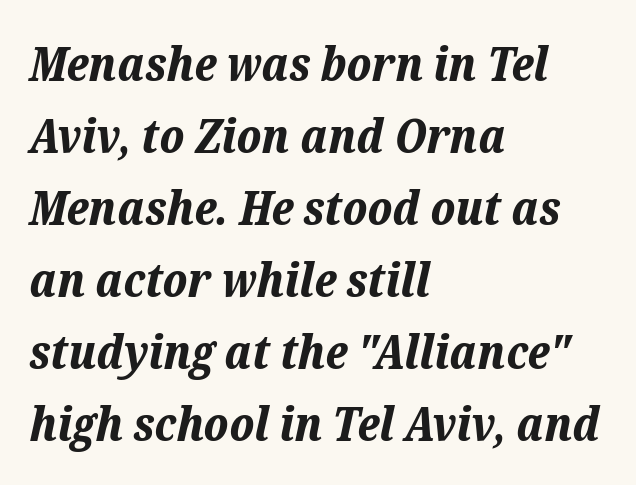
These lines stack with their left ends in a neat column. Bare-footed words on every line. The rendering keeps characters at their native spacing. Leading: standard.
